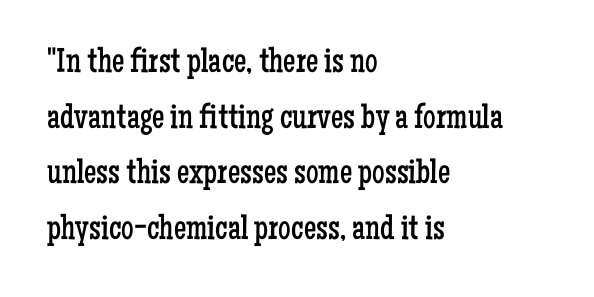
{"serif": "yes", "italic": "no", "bold": "no", "weight": "regular", "width": "condensed", "stroke_contrast": "low", "x_height": "medium", "monospaced": "no", "underline": "no", "align": "left", "line_spacing": "normal", "line_spacing_ratio": 1.59, "letter_spacing": "normal", "letter_spacing_em": 0.0, "glyph_px": 35}
